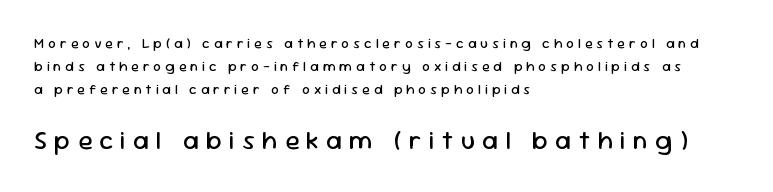
A student would notice the bottom passage is typeset larger than what precedes it. The rendering anchors every line to the left-hand side. Quick note: interline space is typical. The zone under the glyphs is completely vacant. Every character sits straight up, as roman type does.
